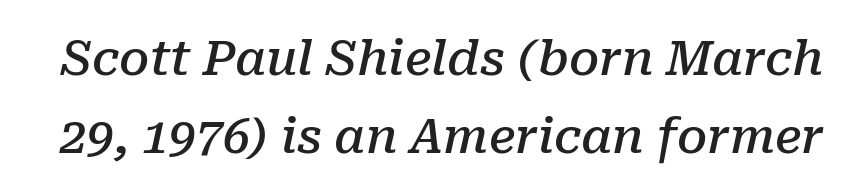
Q: Is the text bold? A: Semi-bold.
Q: Is the text italic (slanted)? A: Yes, it leans right by about 10 degrees.
Q: Is the typeface a serif or a sans-serif typeface? A: Serif.
Q: Is the text underlined? A: No.
Q: Is the spacing between letters normal or unusually wide? A: Normal.
Q: Is the spacing between lines tight, normal or loose? A: Normal.
Q: Width (condensed, normal, or wide)? A: Normal.
Q: Stroke contrast? A: Low.
Q: x-height? A: Medium.
Q: Monospaced? A: No.
